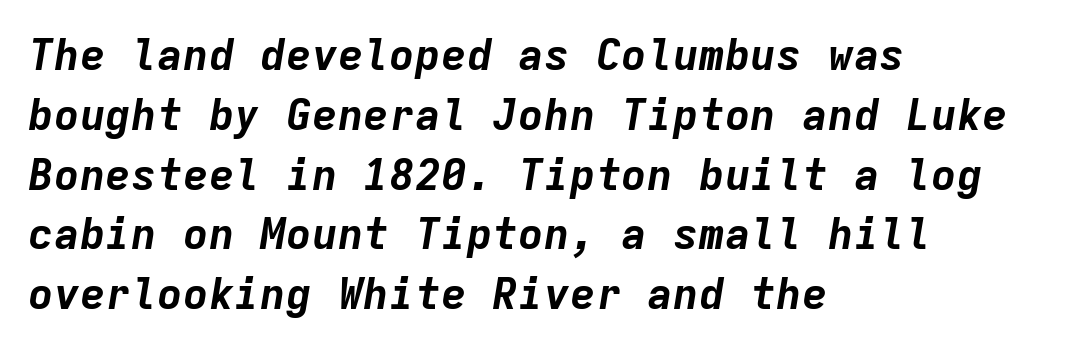
{"italic": "yes", "lean": "right", "slant_degrees": 9, "bold": "yes", "weight": "bold", "width": "normal", "stroke_contrast": "low", "x_height": "medium", "monospaced": "yes", "underline": "no", "align": "left", "line_spacing": "normal", "line_spacing_ratio": 1.39, "letter_spacing": "normal", "letter_spacing_em": 0.0, "glyph_px": 43}
